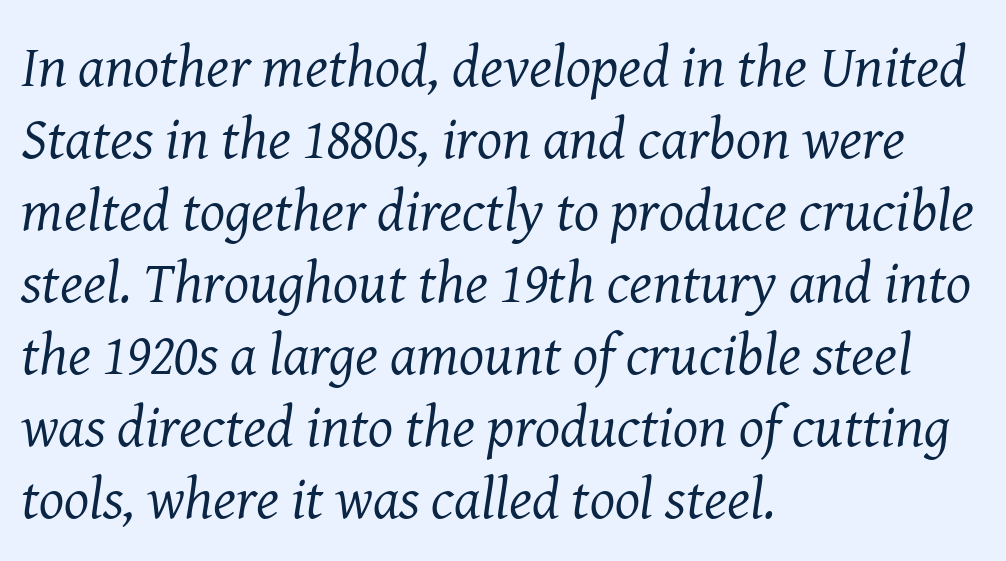
The characters are drawn with everyday or finer stroke widths. Short and long lines alike share a common starting point at left. You could call the tracking neutral — neither tight nor loose. Rule under the text: the space is simply empty. Yep, those are serifs on the letters. The letters advance in unequal steps, a hallmark of proportional type.
